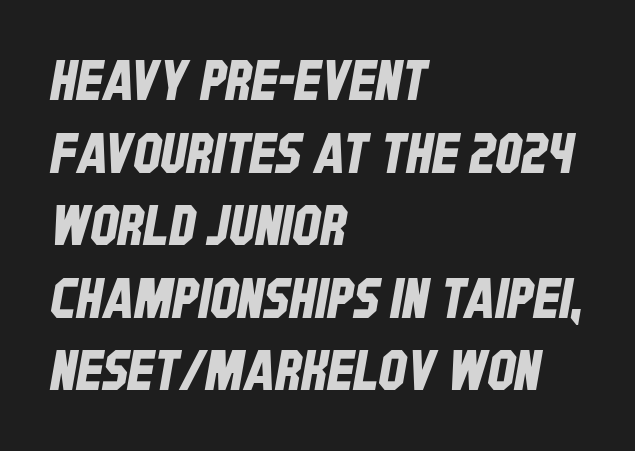
A sans-serif font was chosen for this passage. Type without underlining. Think of a printed novel: that variable character pitch is what you see here. Honestly, the letter spacing is just normal — you wouldn't notice it. The vertical gap from one line to the next is medium.
